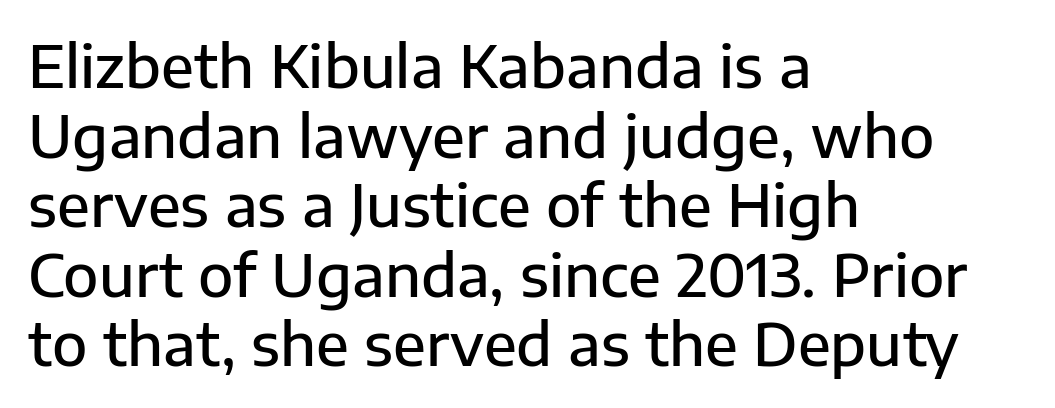
The letters stand upright; this is a roman face. What stands out about the letter spacing? Nothing — it is the standard amount. Spacing verdict: proportional, widths tailored to each character. The lines are quadded left.
